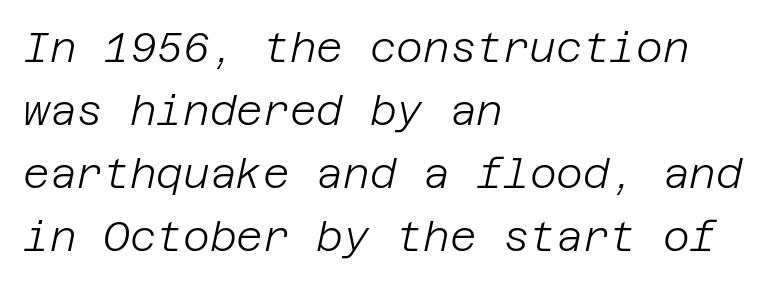
{"italic": "yes", "lean": "right", "slant_degrees": 12, "bold": "no", "weight": "light", "width": "normal", "stroke_contrast": "low", "x_height": "large", "underline": "no", "align": "left", "line_spacing": "normal", "line_spacing_ratio": 1.54, "letter_spacing": "normal", "letter_spacing_em": 0.0, "glyph_px": 41}
